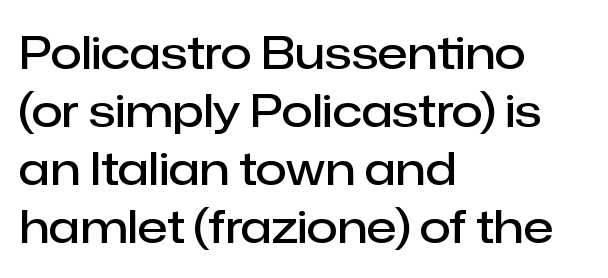
{"serif": "no", "italic": "no", "bold": "semi", "weight": "semibold", "width": "normal", "stroke_contrast": "low", "x_height": "medium", "monospaced": "no", "underline": "no", "align": "left", "line_spacing": "normal", "line_spacing_ratio": 1.29, "letter_spacing": "normal", "letter_spacing_em": 0.0, "glyph_px": 45}
